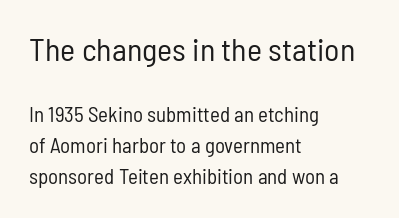
Bigger letters appear in the top chunk; the bottom chunk is reduced. The paragraph shown leans on its left margin. In terms of letterspacing, this is plain default setting. This rendering employs a face without finishing strokes, i.e., a sans-serif.
